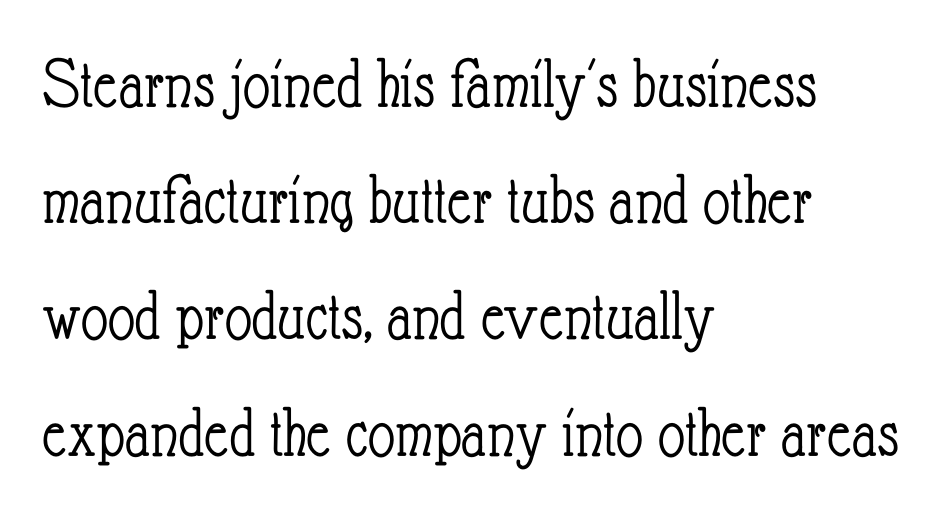
This rendering leaves character spacing at its baseline value. The vertical gap from one line to the next is medium. Stem width sits at or under what a default text font uses. Italic? Not at all — the glyphs are vertical. Here the designer chose a conventional face with non-uniform glyph widths.
